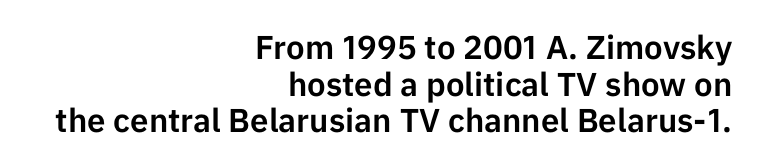
The image shows 33 px sans-serif type, upright; set right-aligned, tight line spacing (1.11x), normal letter spacing, not underlined; low stroke contrast and a medium x-height.
